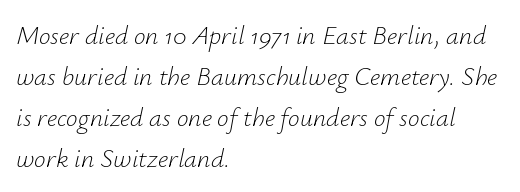
{"italic": "yes", "lean": "right", "slant_degrees": 12, "bold": "no", "underline": "no", "align": "left", "line_spacing": "normal", "line_spacing_ratio": 1.58, "letter_spacing": "normal", "letter_spacing_em": 0.0, "glyph_px": 26}
